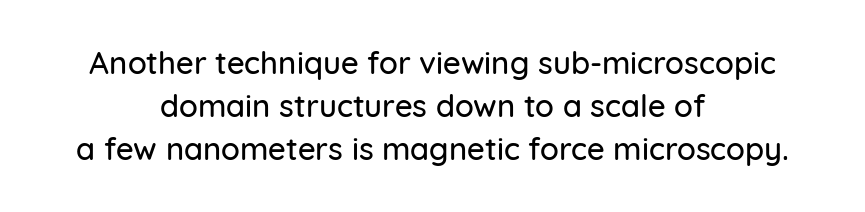
{"serif": "no", "italic": "no", "width": "normal", "stroke_contrast": "low", "x_height": "medium", "monospaced": "no", "underline": "no", "align": "center", "line_spacing": "normal", "line_spacing_ratio": 1.39, "letter_spacing": "normal", "letter_spacing_em": 0.0, "glyph_px": 31}
